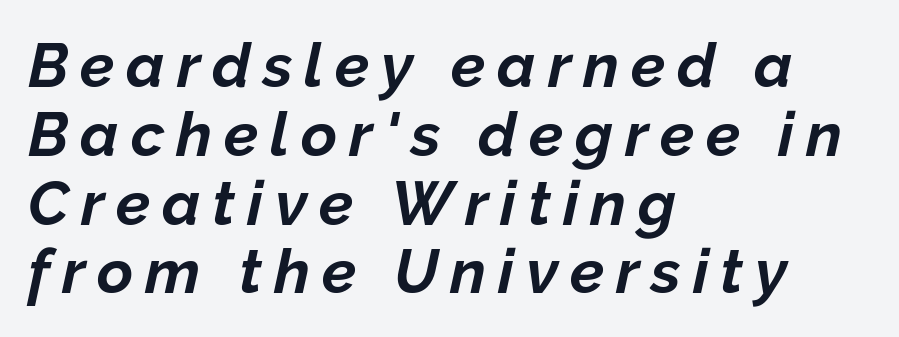
{"italic": "yes", "lean": "right", "slant_degrees": 12, "bold": "yes", "weight": "bold", "width": "normal", "stroke_contrast": "low", "x_height": "medium", "monospaced": "no", "underline": "no", "align": "left", "line_spacing": "tight", "line_spacing_ratio": 1.11, "glyph_px": 62}
